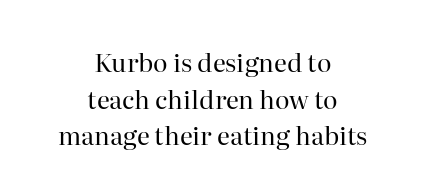
The rag falls on both sides of this text block equally. Rule under the text: the space is simply empty. Stem width sits at or under what a default text font uses. Vertically, the passage feels balanced, rows spaced as you'd expect.
